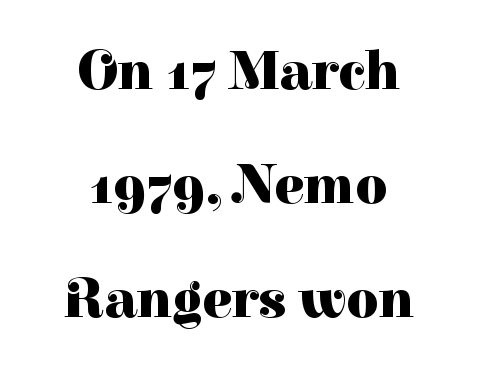
Q: Is the text bold? A: Yes.
Q: Is the text italic (slanted)? A: No, it is upright.
Q: Is the typeface a serif or a sans-serif typeface? A: Serif.
Q: Is the text underlined? A: No.
Q: How is the paragraph aligned? A: Centered.
Q: Is the spacing between letters normal or unusually wide? A: Normal.
Q: Is the spacing between lines tight, normal or loose? A: Loose.
Q: Width (condensed, normal, or wide)? A: Normal.
Q: Stroke contrast? A: High.
Q: x-height? A: Medium.
Q: Monospaced? A: No.
